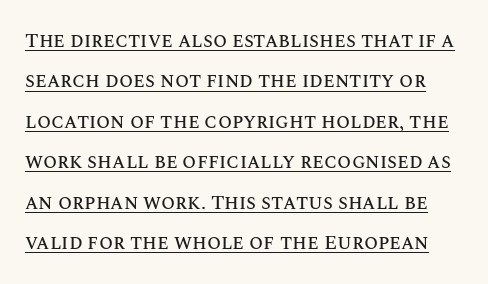
Q: Is the text italic (slanted)? A: No, it is upright.
Q: Is the text underlined? A: Yes.
Q: Is the spacing between letters normal or unusually wide? A: Normal.
Q: Is the spacing between lines tight, normal or loose? A: Loose.
